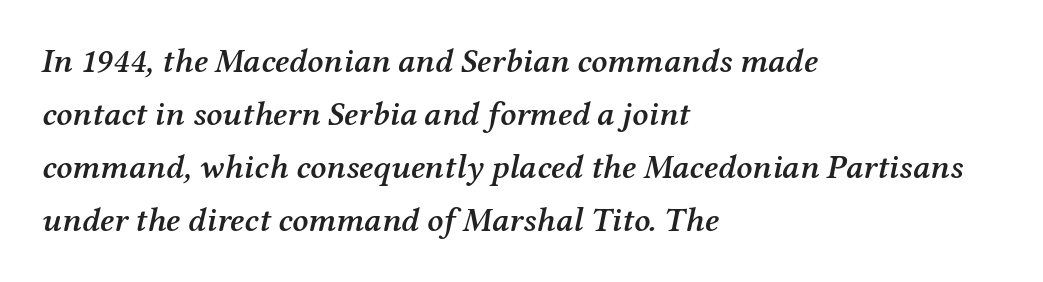
One glance says typical: line gaps are just what's usual. Firm but not heavy-handed strokes: this text is semibold. These lines were composed using italics. The lines in this sample share a left origin and differ only in where they stop.
